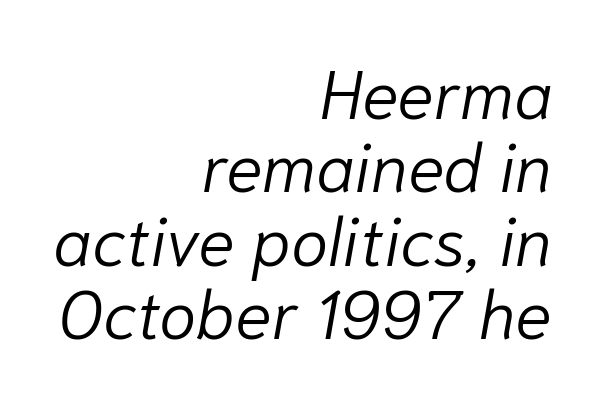
The passage shown is typed in a proportional face where columns would drift. Heft: none added — not bold. Horizontal bands of white between lines are thin slivers. The face used here is rendered with its standard letterfit. Teacher's note: observe the even right margin — that is flush-right alignment. The glyphs are unaccompanied by any horizontal stroke below them.
